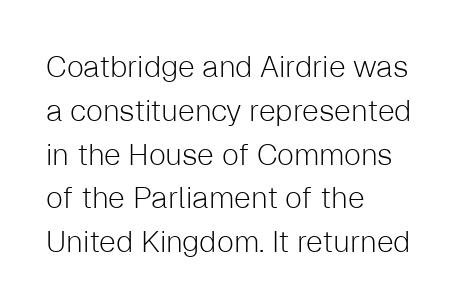
The image shows 30 px light sans-serif type, upright; set left-aligned, normal line spacing (1.46x), normal letter spacing, not underlined; low stroke contrast and a medium x-height.
